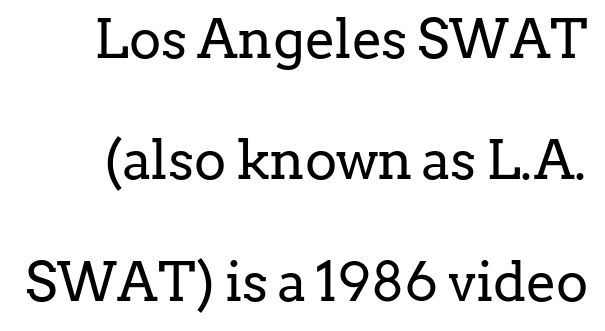
The image shows 54 px regular-weight serif type, upright; set loose line spacing (2.25x), normal letter spacing, not underlined; low stroke contrast and a medium x-height.
